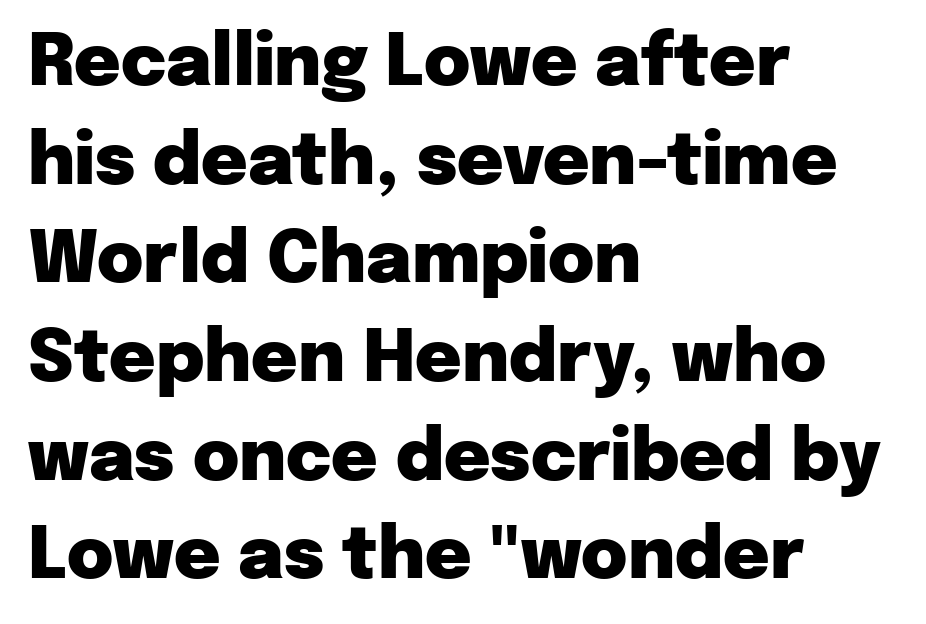
{"serif": "no", "italic": "no", "bold": "yes", "weight": "heavy", "width": "normal", "stroke_contrast": "low", "x_height": "medium", "monospaced": "no", "underline": "no", "align": "left", "line_spacing": "normal", "line_spacing_ratio": 1.39, "letter_spacing": "normal", "letter_spacing_em": 0.0, "glyph_px": 71}
